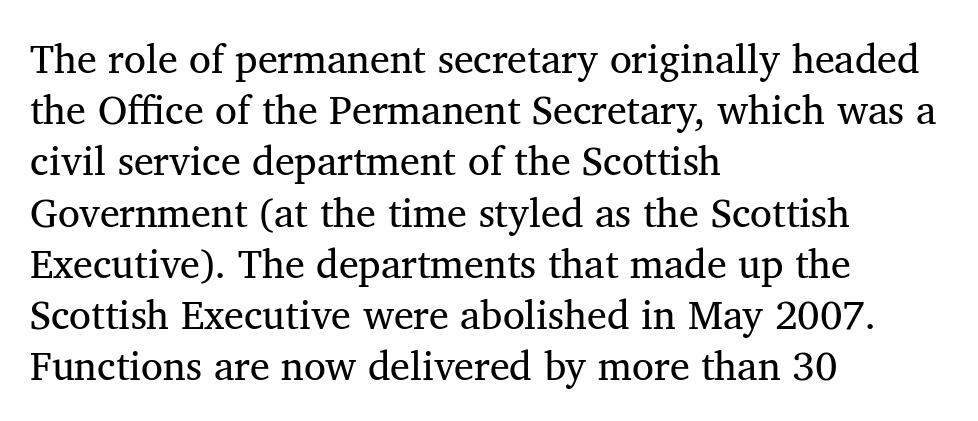
Q: Is the text bold? A: No.
Q: Is the text italic (slanted)? A: No, it is upright.
Q: Is the typeface a serif or a sans-serif typeface? A: Serif.
Q: Is the text underlined? A: No.
Q: How is the paragraph aligned? A: Left-aligned.
Q: Is the spacing between letters normal or unusually wide? A: Normal.
Q: Is the spacing between lines tight, normal or loose? A: Normal.
Q: Width (condensed, normal, or wide)? A: Normal.
Q: Stroke contrast? A: Medium.
Q: x-height? A: Medium.
Q: Monospaced? A: No.
